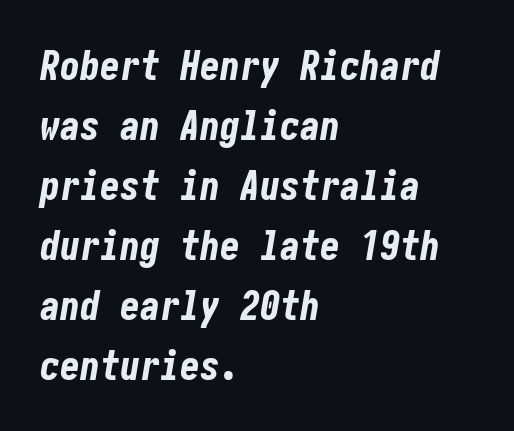
The passage shown leans; its letterforms are oblique. Standard letterfit; no display-style spreading of the glyphs. Letters rest on an invisible, unmarked baseline. The rendering anchors every line to the left-hand side. Heavy-handed strokes throughout: this text is bold.
